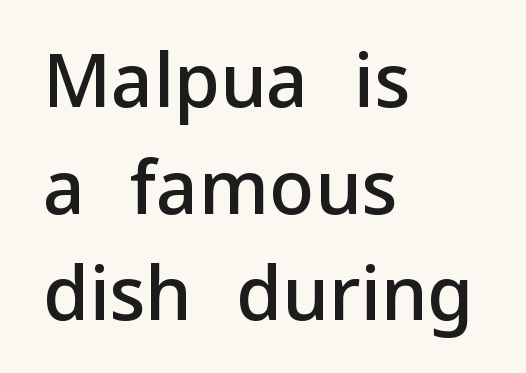
{"serif": "no", "italic": "no", "bold": "semi", "weight": "semibold", "width": "normal", "stroke_contrast": "low", "x_height": "medium", "monospaced": "no", "underline": "no", "align": "left", "line_spacing": "normal", "line_spacing_ratio": 1.44, "letter_spacing": "normal", "letter_spacing_em": 0.0, "glyph_px": 74}
